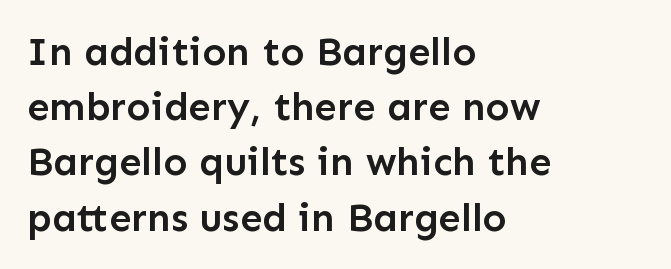
The image shows 40 px semibold sans-serif type, upright; set left-aligned, normal line spacing (1.38x), normal letter spacing, not underlined; low stroke contrast and a medium x-height.
